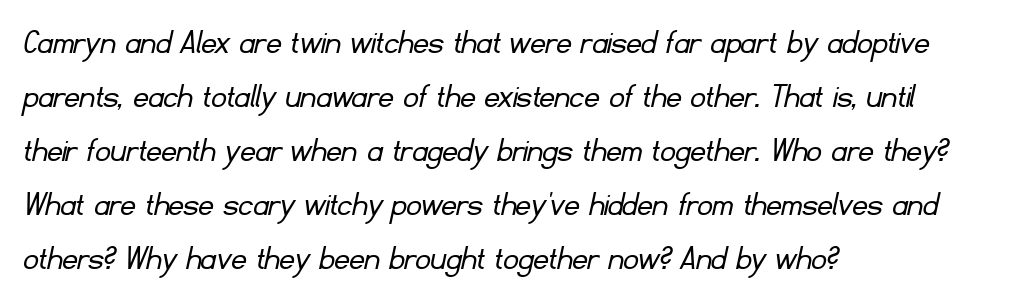
The image shows 37 px light sans-serif type; set left-aligned, normal line spacing (1.46x), normal letter spacing, not underlined; low stroke contrast and a small x-height.
